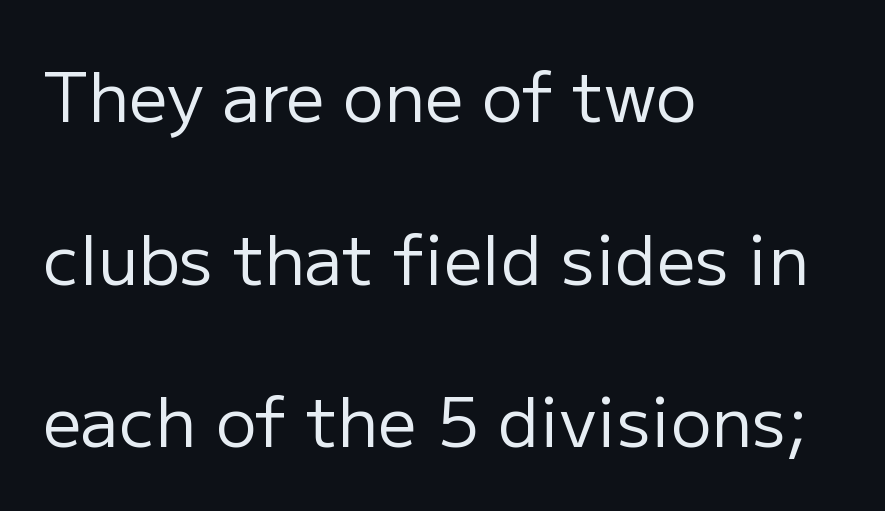
Compared with a typical body face, this is equally light or lighter still. Has an underline been added? It has not. The rendering keeps characters at their native spacing. The characters display no serif detailing; their extremities are plain.
